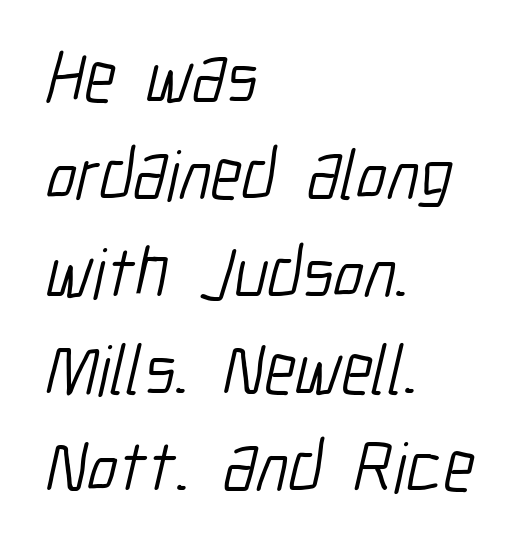
Q: Is the text bold? A: No.
Q: Is the typeface a serif or a sans-serif typeface? A: Sans-serif.
Q: Is the text underlined? A: No.
Q: How is the paragraph aligned? A: Left-aligned.
Q: Is the spacing between letters normal or unusually wide? A: Normal.
Q: Is the spacing between lines tight, normal or loose? A: Normal.
Q: Width (condensed, normal, or wide)? A: Condensed.
Q: Stroke contrast? A: Low.
Q: x-height? A: Medium.
Q: Monospaced? A: No.
